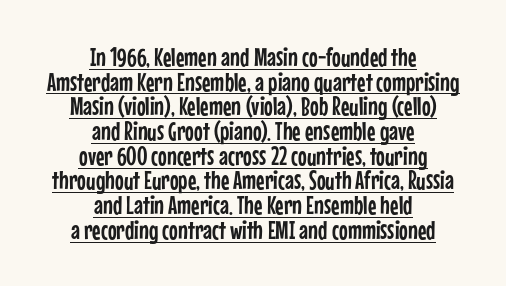
The image shows 26 px text type, upright; set centered, tight line spacing (0.95x), normal letter spacing, underlined.
